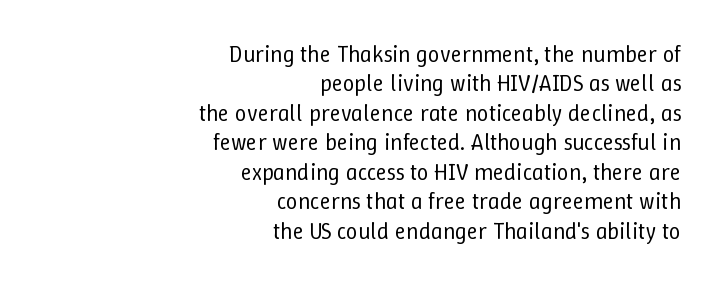
{"italic": "no", "bold": "no", "underline": "no", "align": "right", "line_spacing": "normal", "line_spacing_ratio": 1.28, "letter_spacing": "normal", "letter_spacing_em": 0.0, "glyph_px": 23}
